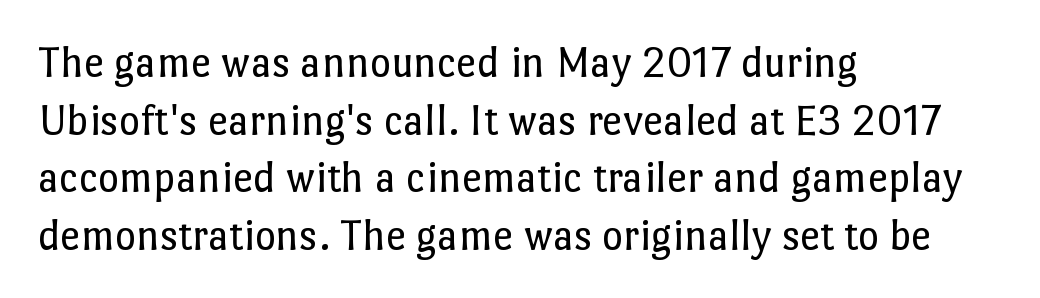
Q: Is the text bold? A: No.
Q: Is the text italic (slanted)? A: No, it is upright.
Q: Is the text underlined? A: No.
Q: How is the paragraph aligned? A: Left-aligned.
Q: Is the spacing between letters normal or unusually wide? A: Normal.
Q: Is the spacing between lines tight, normal or loose? A: Normal.
Q: Width (condensed, normal, or wide)? A: Normal.
Q: Stroke contrast? A: Low.
Q: x-height? A: Medium.
Q: Monospaced? A: No.
